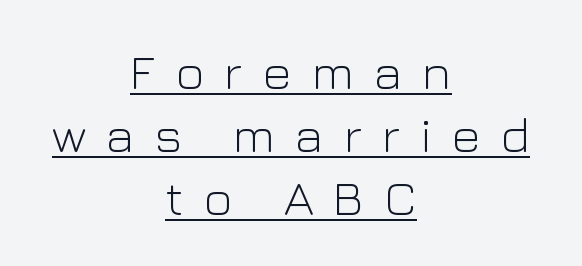
Heft: none added — not bold. Every word sits above its own underline. Is the block centered? Yes — each line is placed symmetrically about the middle. Does the type have serifs? No, each stem ends abruptly.
